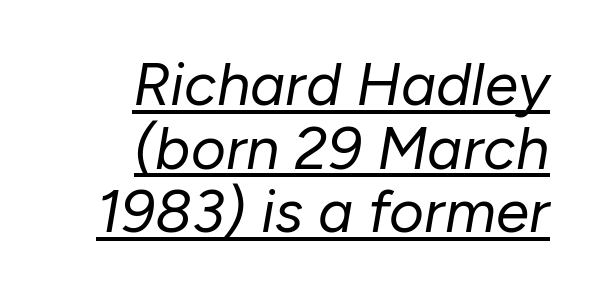
{"italic": "yes", "lean": "right", "slant_degrees": 10, "bold": "no", "weight": "regular", "width": "normal", "stroke_contrast": "low", "x_height": "medium", "monospaced": "no", "underline": "yes", "align": "right", "line_spacing": "tight", "line_spacing_ratio": 1.06, "letter_spacing": "normal", "letter_spacing_em": 0.0, "glyph_px": 60}
